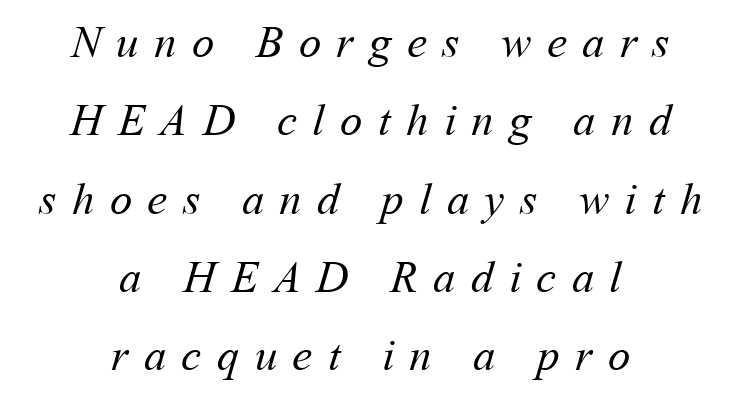
{"bold": "no", "weight": "regular", "width": "normal", "stroke_contrast": "medium", "x_height": "medium", "monospaced": "no", "underline": "no", "align": "center", "line_spacing_ratio": 1.74, "letter_spacing": "wide", "letter_spacing_em": 0.34, "glyph_px": 45}
